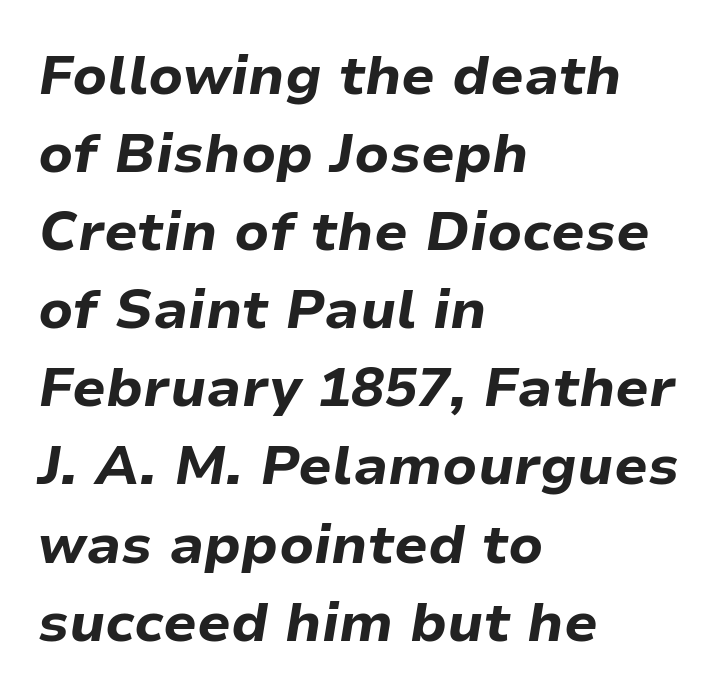
Q: Is the text bold? A: Yes.
Q: Is the text italic (slanted)? A: Yes, it leans right by about 9 degrees.
Q: Is the text underlined? A: No.
Q: How is the paragraph aligned? A: Left-aligned.
Q: Is the spacing between letters normal or unusually wide? A: Normal.
Q: Is the spacing between lines tight, normal or loose? A: Normal.
Q: Width (condensed, normal, or wide)? A: Normal.
Q: Stroke contrast? A: Low.
Q: x-height? A: Medium.
Q: Monospaced? A: No.
